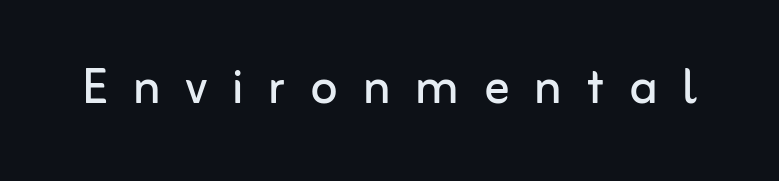
Q: Is the text bold? A: No.
Q: Is the text italic (slanted)? A: No, it is upright.
Q: Is the typeface a serif or a sans-serif typeface? A: Sans-serif.
Q: Is the text underlined? A: No.
Q: Is the spacing between letters normal or unusually wide? A: Unusually wide.
Q: Width (condensed, normal, or wide)? A: Normal.
Q: Stroke contrast? A: Low.
Q: x-height? A: Medium.
Q: Monospaced? A: No.
